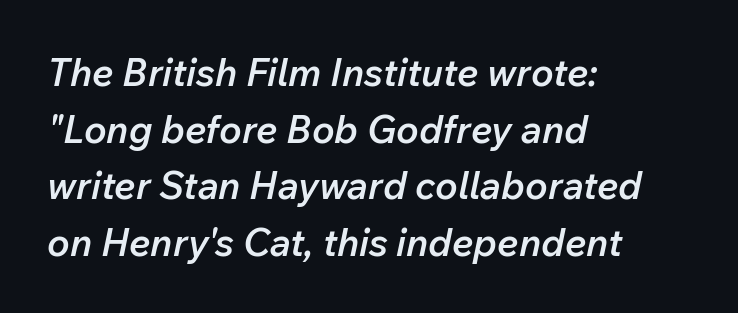
Q: Is the text bold? A: Semi-bold.
Q: Is the text italic (slanted)? A: Yes, it leans right by about 12 degrees.
Q: Is the text underlined? A: No.
Q: How is the paragraph aligned? A: Left-aligned.
Q: Is the spacing between letters normal or unusually wide? A: Normal.
Q: Is the spacing between lines tight, normal or loose? A: Normal.
Q: Width (condensed, normal, or wide)? A: Normal.
Q: Stroke contrast? A: Low.
Q: x-height? A: Medium.
Q: Monospaced? A: No.
